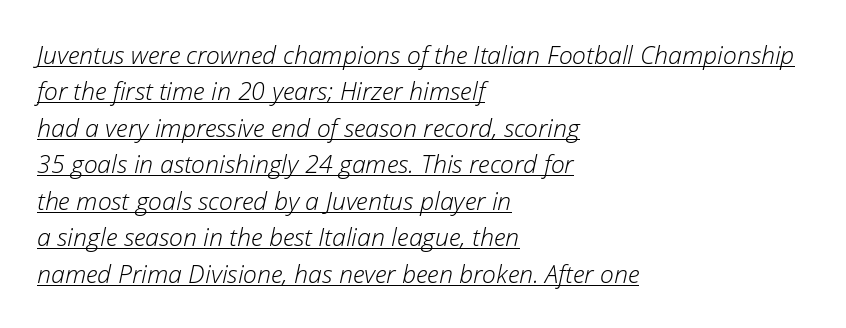
The image shows 25 px text type, italic (leaning right); set left-aligned, normal line spacing (1.46x), normal letter spacing, underlined.
